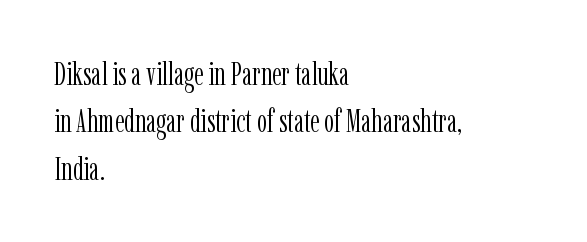
Q: Is the text bold? A: No.
Q: Is the text italic (slanted)? A: No, it is upright.
Q: Is the typeface a serif or a sans-serif typeface? A: Serif.
Q: Is the text underlined? A: No.
Q: How is the paragraph aligned? A: Left-aligned.
Q: Is the spacing between letters normal or unusually wide? A: Normal.
Q: Is the spacing between lines tight, normal or loose? A: Normal.
Q: Width (condensed, normal, or wide)? A: Condensed.
Q: Stroke contrast? A: Low.
Q: x-height? A: Medium.
Q: Monospaced? A: No.
